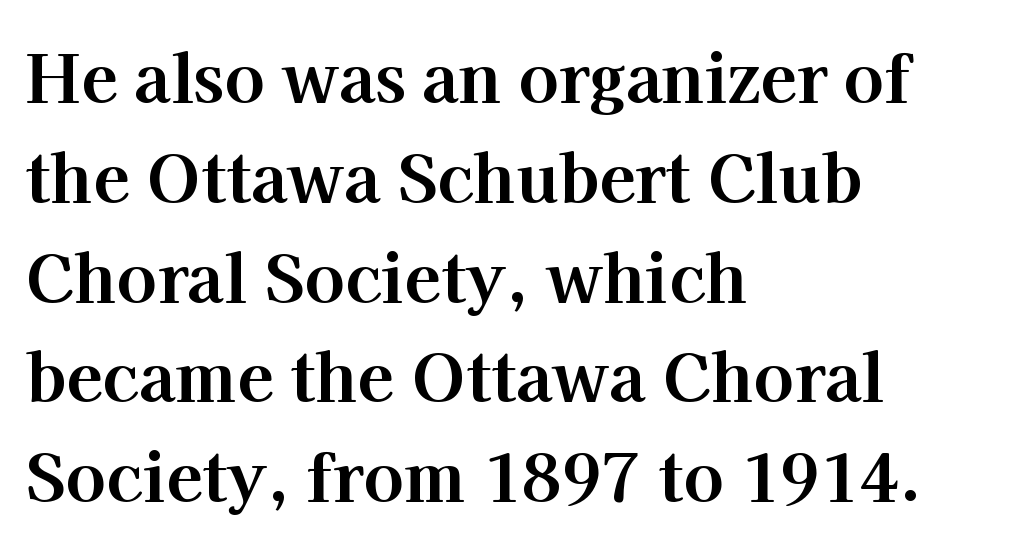
The typesetting leans heavy: a genuine bold. The words here are not underlined. Tall strokes in this sample are plumb rather than angled. Tracking here is standard; glyphs follow each other at the usual distance. Evenly set lines give the paragraph a standard silhouette.
